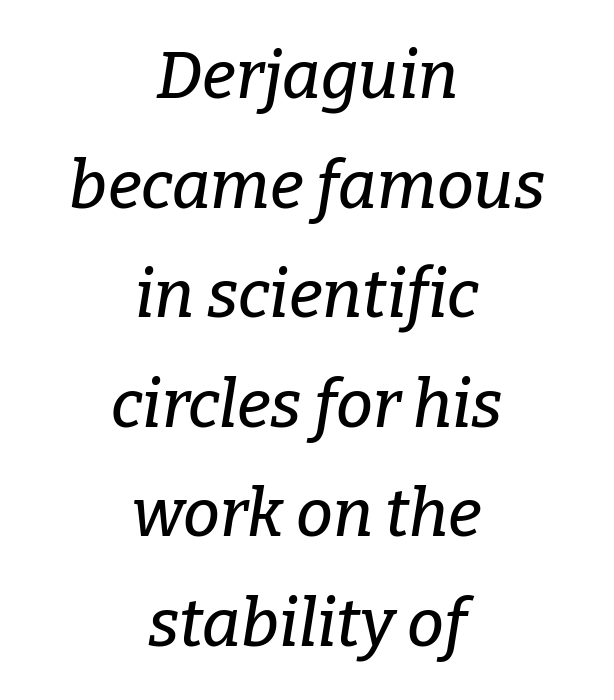
Yep, those are serifs on the letters. The designer left line spacing at the default. Observe the lean: these are italic letterforms. Both edges are ragged and mirror each other, which tells us the setting is centered. The passage shown has conventional tracking throughout.
